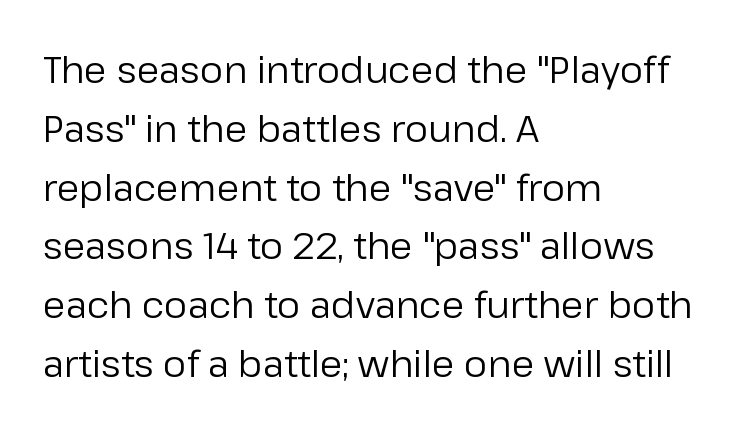
Q: Is the text bold? A: No.
Q: Is the text italic (slanted)? A: No, it is upright.
Q: Is the typeface a serif or a sans-serif typeface? A: Sans-serif.
Q: Is the text underlined? A: No.
Q: How is the paragraph aligned? A: Left-aligned.
Q: Is the spacing between letters normal or unusually wide? A: Normal.
Q: Is the spacing between lines tight, normal or loose? A: Normal.
Q: Width (condensed, normal, or wide)? A: Normal.
Q: Stroke contrast? A: Low.
Q: x-height? A: Medium.
Q: Monospaced? A: No.
